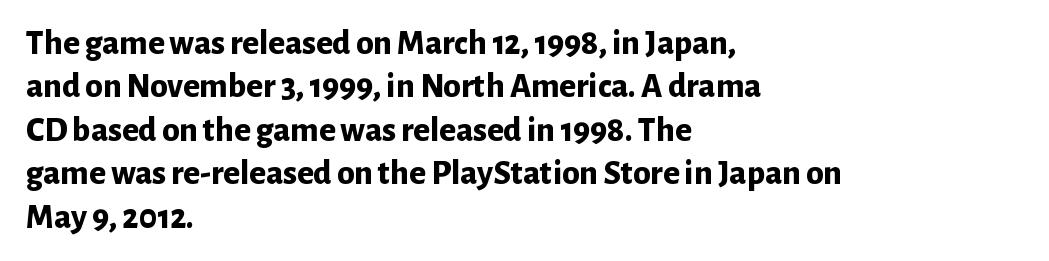
{"serif": "no", "italic": "no", "bold": "yes", "weight": "bold", "width": "normal", "stroke_contrast": "low", "x_height": "medium", "monospaced": "no", "underline": "no", "align": "left", "line_spacing_ratio": 1.24, "letter_spacing": "normal", "letter_spacing_em": 0.0, "glyph_px": 35}
